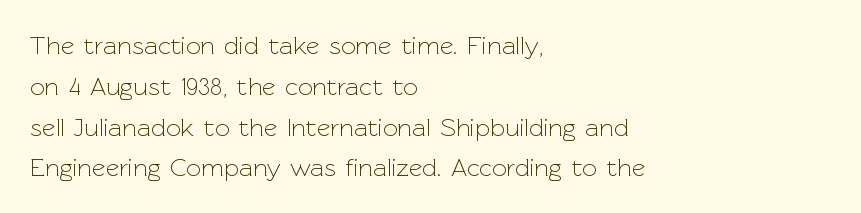
{"italic": "no", "bold": "no", "underline": "no", "align": "left", "line_spacing": "normal", "line_spacing_ratio": 1.57, "letter_spacing": "normal", "letter_spacing_em": 0.0, "glyph_px": 26}
